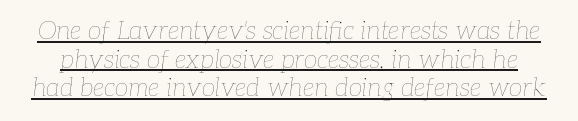
The image shows 25 px text type, italic (leaning right); set tight line spacing (1.15x), normal letter spacing, underlined.
